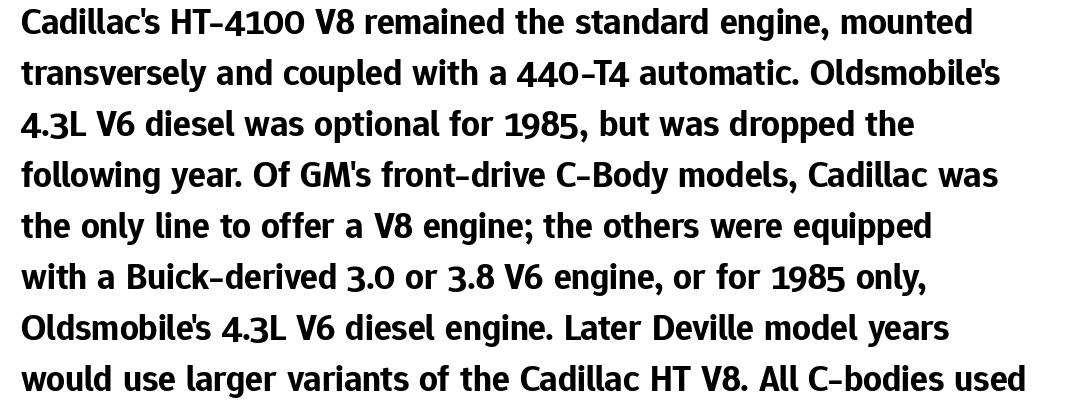
{"serif": "no", "italic": "no", "bold": "yes", "weight": "bold", "width": "normal", "stroke_contrast": "low", "x_height": "medium", "monospaced": "no", "underline": "no", "align": "left", "line_spacing": "normal", "line_spacing_ratio": 1.38, "letter_spacing": "normal", "letter_spacing_em": 0.0, "glyph_px": 37}
